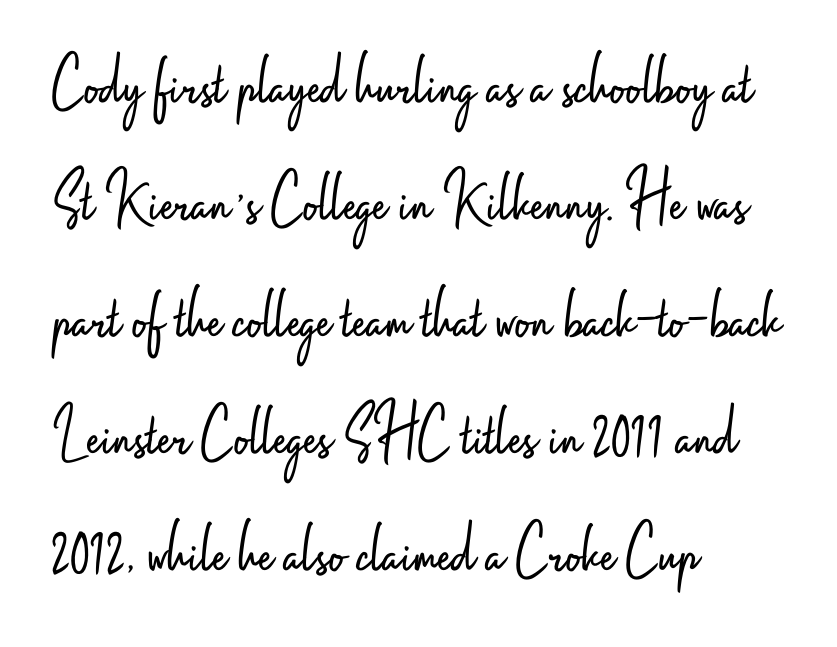
Q: Is the text bold? A: No.
Q: Is the text italic (slanted)? A: Yes.
Q: Is the typeface a serif or a sans-serif typeface? A: Sans-serif.
Q: Is the text underlined? A: No.
Q: How is the paragraph aligned? A: Left-aligned.
Q: Is the spacing between letters normal or unusually wide? A: Normal.
Q: Is the spacing between lines tight, normal or loose? A: Normal.
Q: Width (condensed, normal, or wide)? A: Condensed.
Q: Stroke contrast? A: Low.
Q: x-height? A: Small.
Q: Monospaced? A: No.
